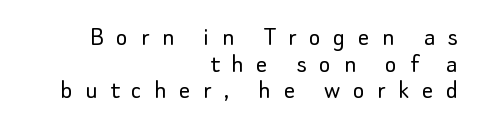
{"serif": "no", "italic": "no", "bold": "no", "weight": "light", "width": "normal", "stroke_contrast": "low", "x_height": "small", "monospaced": "no", "underline": "no", "align": "right", "line_spacing": "tight", "line_spacing_ratio": 0.95, "letter_spacing": "wide", "letter_spacing_em": 0.45, "glyph_px": 28}
